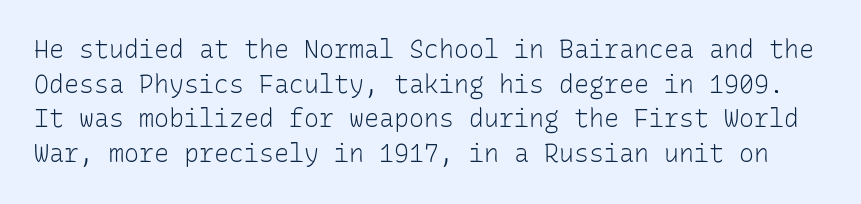
The image shows 25 px text type, upright; set normal line spacing (1.39x), normal letter spacing, not underlined.
